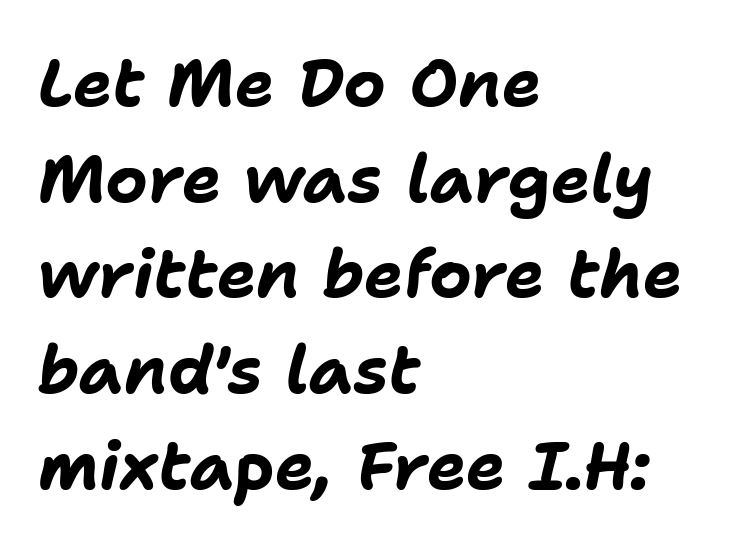
Evenly set lines give the paragraph a standard silhouette. Summary of weight: heavy, a full bold. Note the varied advance widths — an 'i' is clearly narrower than an 'm'. Compared with a centered layout, this one pins lines to the left instead.
